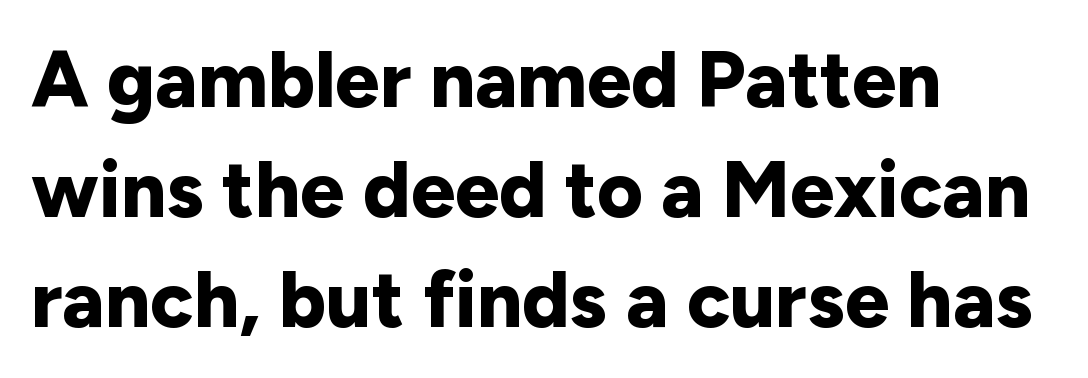
Q: Is the text bold? A: Yes.
Q: Is the text italic (slanted)? A: No, it is upright.
Q: Is the typeface a serif or a sans-serif typeface? A: Sans-serif.
Q: Is the text underlined? A: No.
Q: How is the paragraph aligned? A: Left-aligned.
Q: Is the spacing between letters normal or unusually wide? A: Normal.
Q: Is the spacing between lines tight, normal or loose? A: Normal.
Q: Width (condensed, normal, or wide)? A: Normal.
Q: Stroke contrast? A: Low.
Q: x-height? A: Medium.
Q: Monospaced? A: No.
